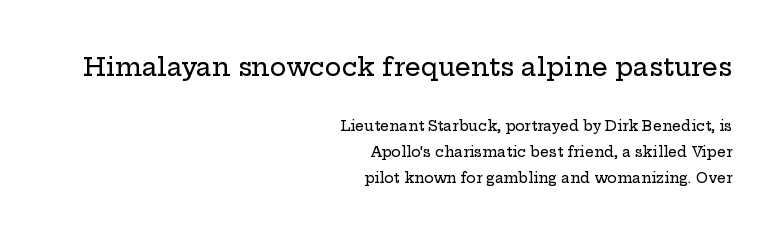
Beneath every word, the page is bare. The axis of the letterforms is exactly vertical. The emphasis by scale lands on block number one, above. Each line ends at the same right margin while the left side varies. Each word holds together tightly as a unit, with standard inter-letter gaps.
